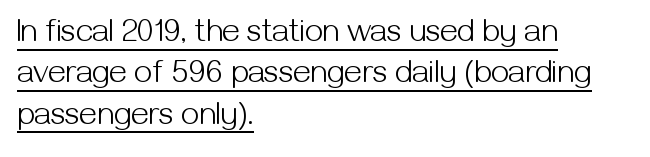
Q: Is the text bold? A: No.
Q: Is the text italic (slanted)? A: No, it is upright.
Q: Is the typeface a serif or a sans-serif typeface? A: Sans-serif.
Q: Is the text underlined? A: Yes.
Q: How is the paragraph aligned? A: Left-aligned.
Q: Is the spacing between letters normal or unusually wide? A: Normal.
Q: Is the spacing between lines tight, normal or loose? A: Normal.
Q: Width (condensed, normal, or wide)? A: Normal.
Q: Stroke contrast? A: Medium.
Q: x-height? A: Medium.
Q: Monospaced? A: No.
